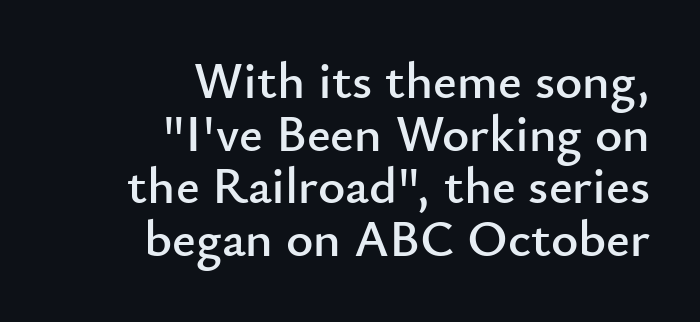
The image shows 52 px sans-serif type, upright; set right-aligned, tight line spacing (1.01x), normal letter spacing, not underlined; low stroke contrast and a small x-height.
